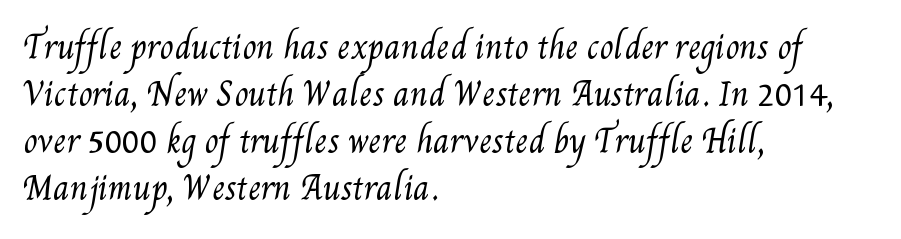
{"bold": "no", "weight": "regular", "width": "condensed", "stroke_contrast": "medium", "x_height": "small", "monospaced": "no", "underline": "no", "align": "left", "line_spacing": "normal", "line_spacing_ratio": 1.47, "letter_spacing": "normal", "letter_spacing_em": 0.0, "glyph_px": 32}
